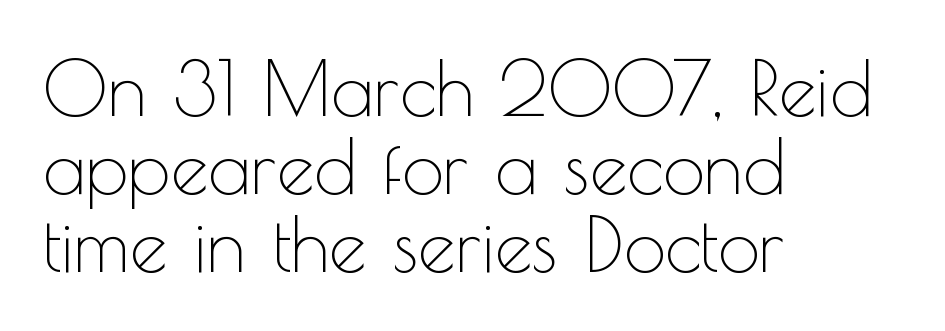
The image shows 75 px thin sans-serif type, upright; set left-aligned, tight line spacing (1.04x), normal letter spacing, not underlined; a small x-height.
